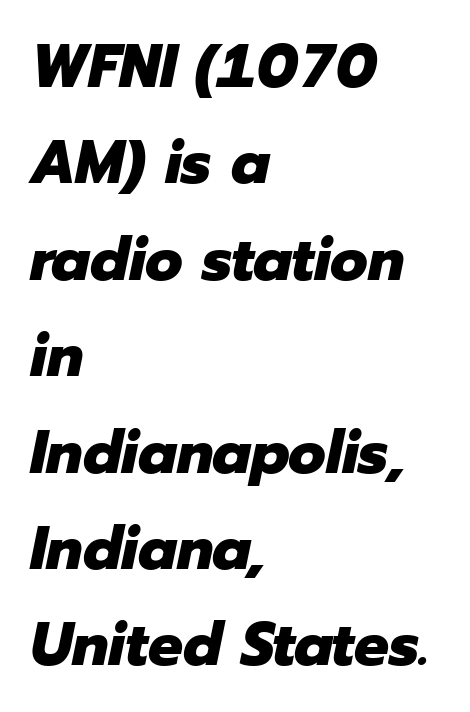
What weight is shown? A full bold with thick strokes. The passage shown leans; its letterforms are oblique. Nothing unusual about the tracking: characters are spaced as the font intends. Each letter keeps its own natural width here, so spacing adapts to shape.
